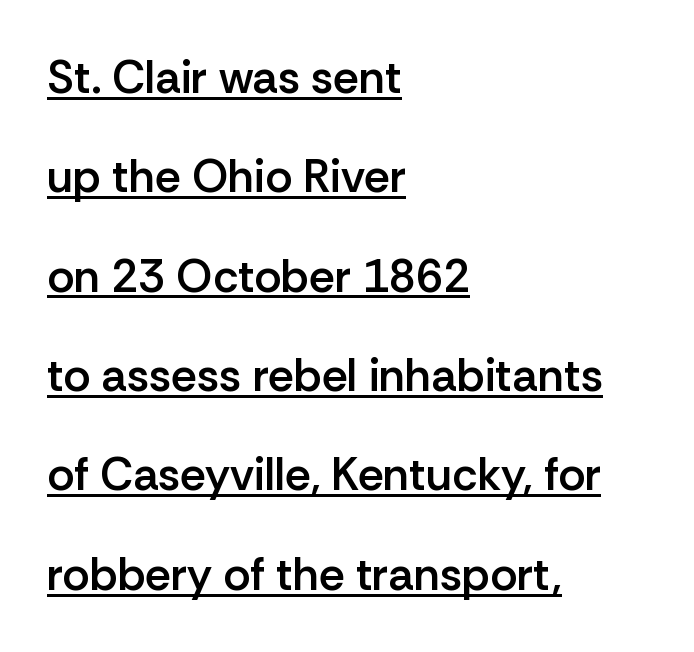
{"serif": "no", "italic": "no", "bold": "semi", "weight": "semibold", "width": "normal", "stroke_contrast": "low", "x_height": "medium", "monospaced": "no", "underline": "yes", "align": "left", "line_spacing": "loose", "line_spacing_ratio": 2.16, "letter_spacing": "normal", "letter_spacing_em": 0.0, "glyph_px": 46}
